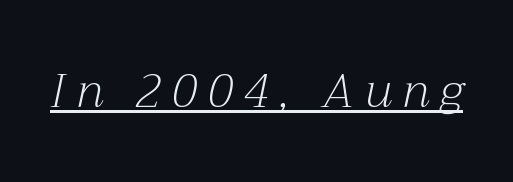
{"serif": "yes", "italic": "yes", "lean": "right", "slant_degrees": 12, "bold": "no", "weight": "light", "width": "normal", "stroke_contrast": "medium", "x_height": "medium", "monospaced": "no", "underline": "yes", "letter_spacing": "wide", "letter_spacing_em": 0.21, "glyph_px": 48}
